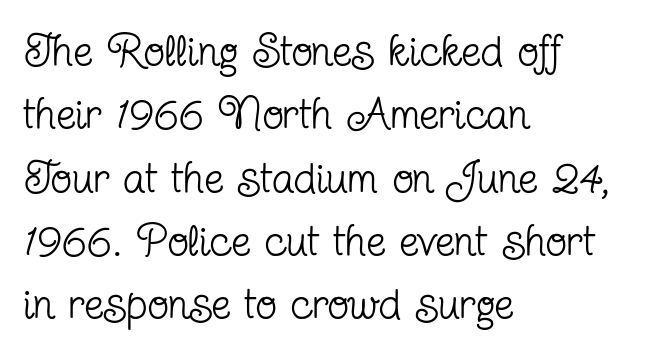
Check the space under the baseline: it is left empty. The letterforms sit at book weight or below. Quick note: interline space is typical. The lettering holds an erect, upright posture throughout. Words appear dense and cohesive because spacing is normal.
